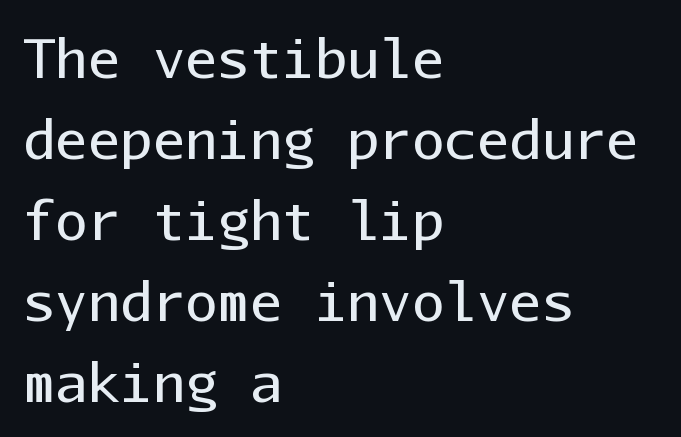
Q: Is the text bold? A: No.
Q: Is the text italic (slanted)? A: No, it is upright.
Q: Is the typeface a serif or a sans-serif typeface? A: Sans-serif.
Q: Is the text underlined? A: No.
Q: How is the paragraph aligned? A: Left-aligned.
Q: Is the spacing between letters normal or unusually wide? A: Normal.
Q: Is the spacing between lines tight, normal or loose? A: Normal.
Q: Width (condensed, normal, or wide)? A: Normal.
Q: Stroke contrast? A: Low.
Q: x-height? A: Medium.
Q: Monospaced? A: Yes.
